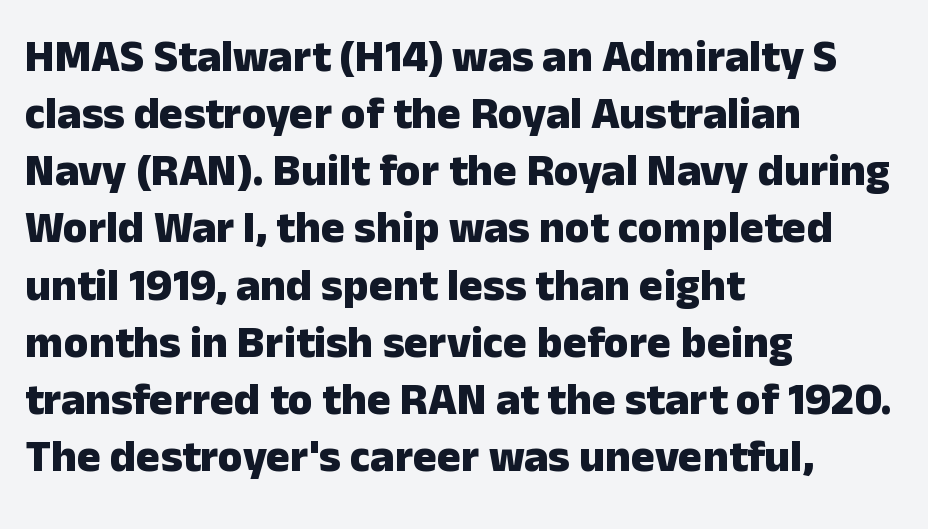
{"serif": "no", "italic": "no", "bold": "yes", "weight": "heavy", "width": "normal", "stroke_contrast": "low", "x_height": "medium", "monospaced": "no", "underline": "no", "align": "left", "line_spacing": "normal", "line_spacing_ratio": 1.27, "letter_spacing": "normal", "letter_spacing_em": 0.0, "glyph_px": 45}
